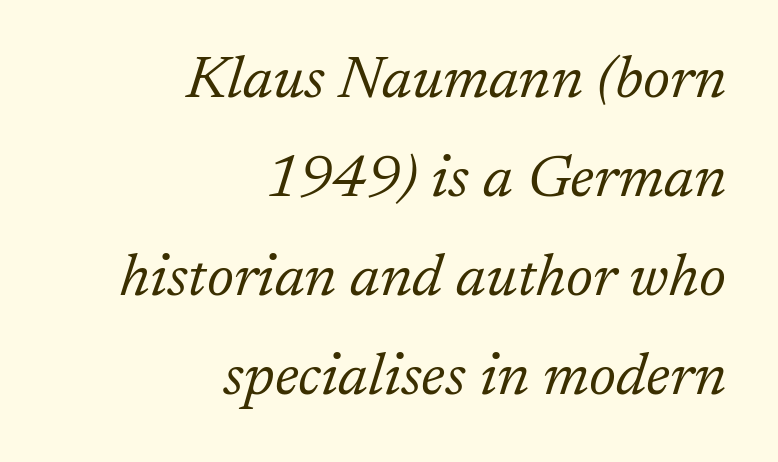
The image shows 60 px light serif type, italic (leaning right); set right-aligned, normal line spacing (1.65x), normal letter spacing, not underlined; low stroke contrast and a medium x-height.
